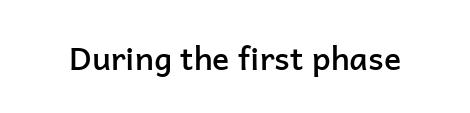
Q: Is the text bold? A: Semi-bold.
Q: Is the text italic (slanted)? A: No, it is upright.
Q: Is the typeface a serif or a sans-serif typeface? A: Sans-serif.
Q: Is the text underlined? A: No.
Q: Is the spacing between letters normal or unusually wide? A: Normal.
Q: Width (condensed, normal, or wide)? A: Normal.
Q: Stroke contrast? A: Low.
Q: x-height? A: Medium.
Q: Monospaced? A: No.
